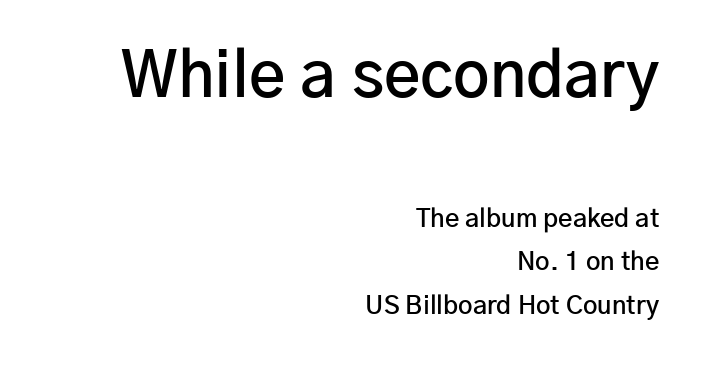
The image shows 63 px semibold sans-serif type, upright; set right-aligned, line spacing 1.75x, normal letter spacing, not underlined; the first (top) block is 2.52x larger; low stroke contrast and a medium x-height.
